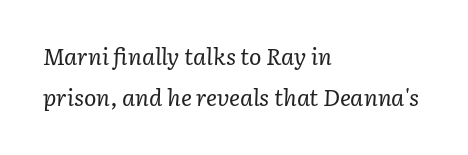
{"italic": "yes", "lean": "right", "slant_degrees": 3, "bold": "no", "underline": "no", "align": "left", "line_spacing_ratio": 1.78, "letter_spacing": "normal", "letter_spacing_em": 0.0, "glyph_px": 23}
